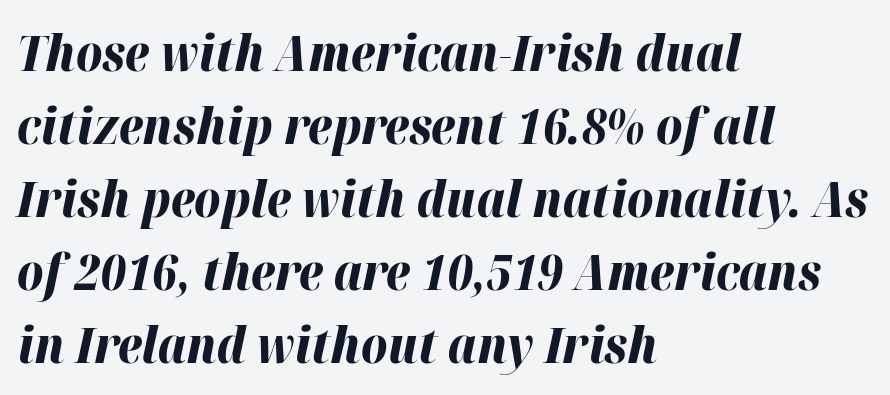
Q: Is the text bold? A: Yes.
Q: Is the text italic (slanted)? A: Yes, it leans right by about 12 degrees.
Q: Is the text underlined? A: No.
Q: How is the paragraph aligned? A: Left-aligned.
Q: Is the spacing between letters normal or unusually wide? A: Normal.
Q: Is the spacing between lines tight, normal or loose? A: Normal.
Q: Width (condensed, normal, or wide)? A: Normal.
Q: Stroke contrast? A: High.
Q: x-height? A: Medium.
Q: Monospaced? A: No.
